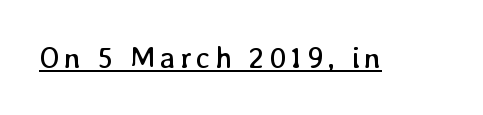
{"italic": "no", "bold": "no", "weight": "regular", "width": "normal", "stroke_contrast": "low", "x_height": "medium", "monospaced": "no", "underline": "yes", "glyph_px": 30}
